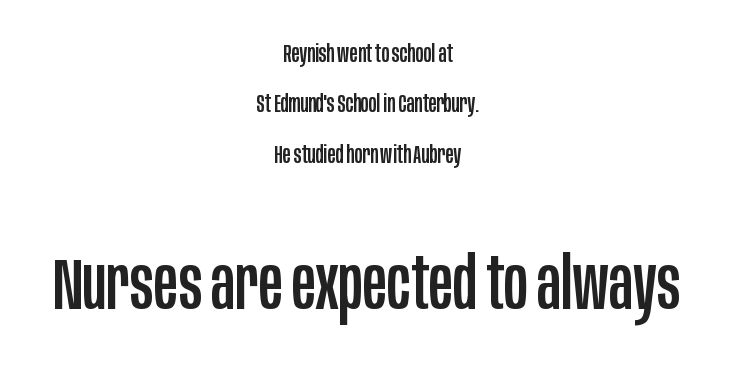
Q: Is the text italic (slanted)? A: No, it is upright.
Q: Is the typeface a serif or a sans-serif typeface? A: Sans-serif.
Q: Is the text underlined? A: No.
Q: How is the paragraph aligned? A: Centered.
Q: Is the spacing between letters normal or unusually wide? A: Normal.
Q: Is the spacing between lines tight, normal or loose? A: Loose.
Q: Which block of text is set in a larger size, the first (top) or the second (bottom)? A: The second (bottom) one.
Q: Width (condensed, normal, or wide)? A: Condensed.
Q: Stroke contrast? A: Low.
Q: x-height? A: Large.
Q: Monospaced? A: No.
